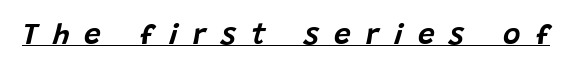
Q: Is the text italic (slanted)? A: Yes, it leans right by about 15 degrees.
Q: Is the text underlined? A: Yes.
Q: Is the spacing between letters normal or unusually wide? A: Unusually wide.
Q: Width (condensed, normal, or wide)? A: Normal.
Q: Stroke contrast? A: Low.
Q: x-height? A: Large.
Q: Monospaced? A: No.
